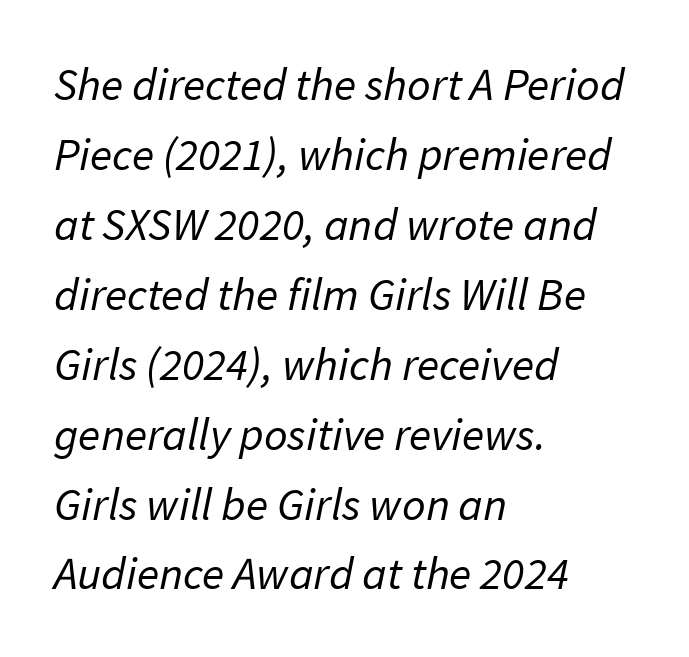
The image shows 46 px regular-weight sans-serif type; set left-aligned, normal line spacing (1.52x), normal letter spacing, not underlined; low stroke contrast and a medium x-height.
